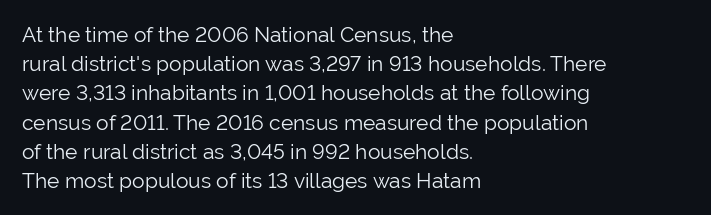
The image shows 21 px text type, upright; set left-aligned, normal line spacing (1.39x), normal letter spacing, not underlined.
